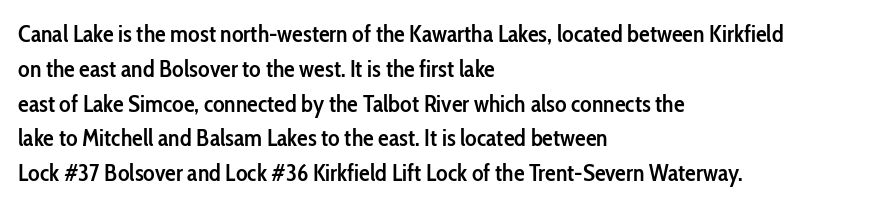
The image shows 24 px text type, upright; set left-aligned, normal line spacing (1.45x), normal letter spacing, not underlined.
